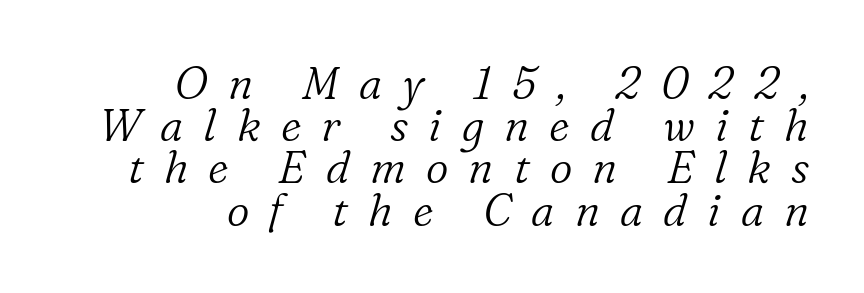
The image shows 44 px light serif type, italic (leaning right); set right-aligned, tight line spacing (0.96x), unusually wide letter spacing (+0.46 em), not underlined; low stroke contrast and a medium x-height.
